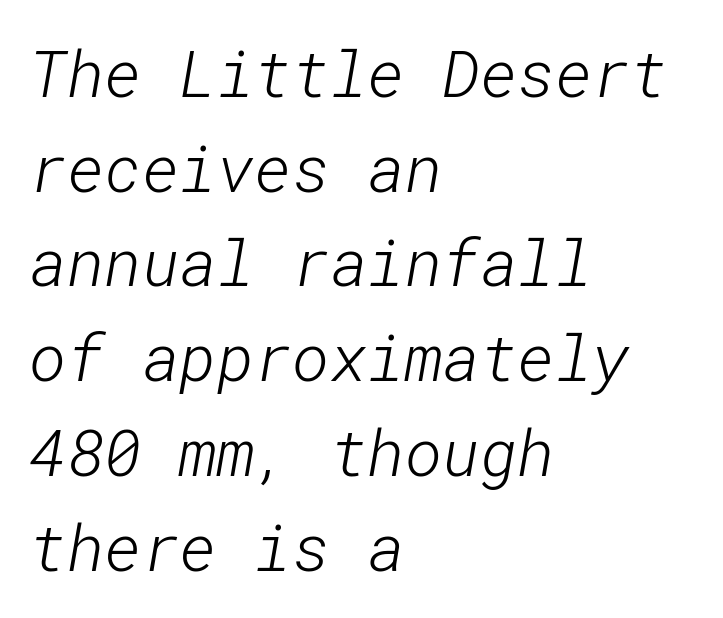
Default kerning and tracking; the words read as compact shapes. No word sits above an underline. Look at the bottom of the vertical strokes: they stop flat, with no serifs. A classic flush-left, rag-right setting is used for this passage. Evenly set lines give the paragraph a standard silhouette. Ink coverage per letter is moderate at most.
